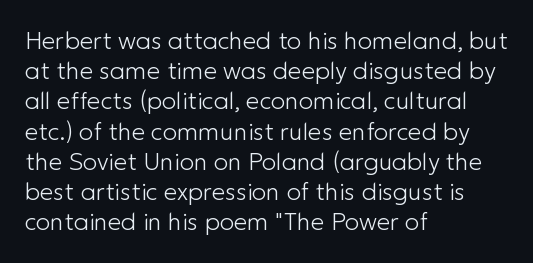
The image shows 24 px text type, upright; set left-aligned, normal line spacing (1.26x), normal letter spacing, not underlined.
